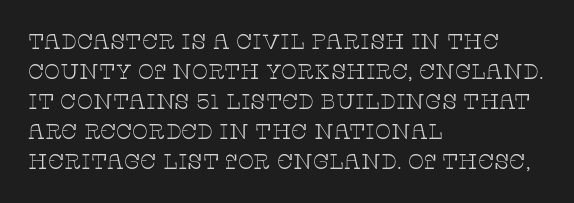
{"italic": "no", "bold": "no", "underline": "no", "align": "left", "line_spacing": "normal", "line_spacing_ratio": 1.43, "letter_spacing": "normal", "letter_spacing_em": 0.0, "glyph_px": 21}
